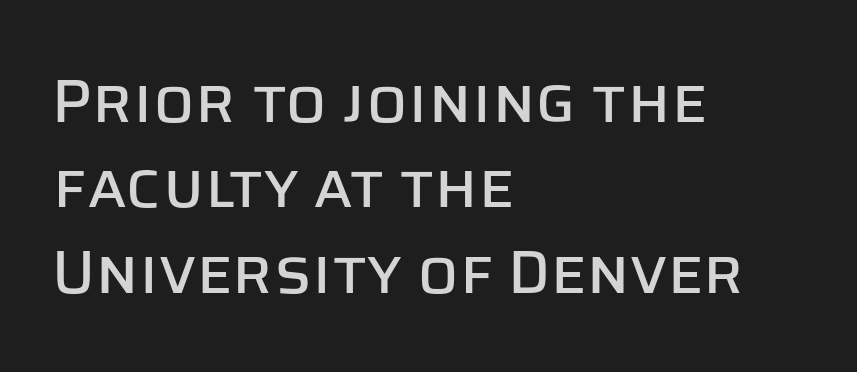
Q: Is the text italic (slanted)? A: No, it is upright.
Q: Is the typeface a serif or a sans-serif typeface? A: Sans-serif.
Q: Is the text underlined? A: No.
Q: How is the paragraph aligned? A: Left-aligned.
Q: Is the spacing between letters normal or unusually wide? A: Normal.
Q: Is the spacing between lines tight, normal or loose? A: Normal.
Q: Width (condensed, normal, or wide)? A: Normal.
Q: Stroke contrast? A: Low.
Q: x-height? A: Large.
Q: Monospaced? A: No.
